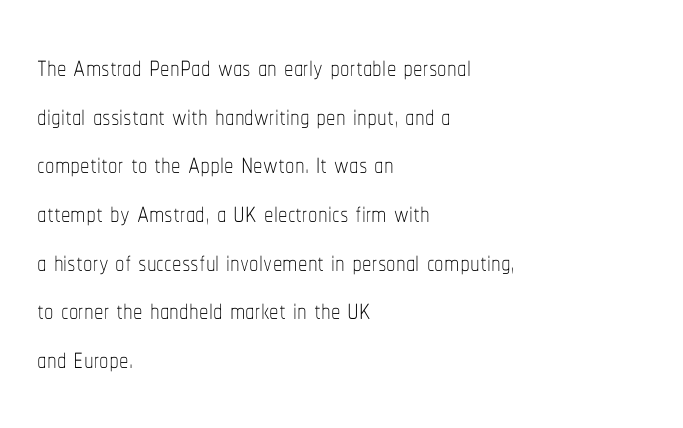
The image shows 38 px thin, condensed type, upright; set left-aligned, normal line spacing (1.28x), normal letter spacing, not underlined; low stroke contrast and a medium x-height.
